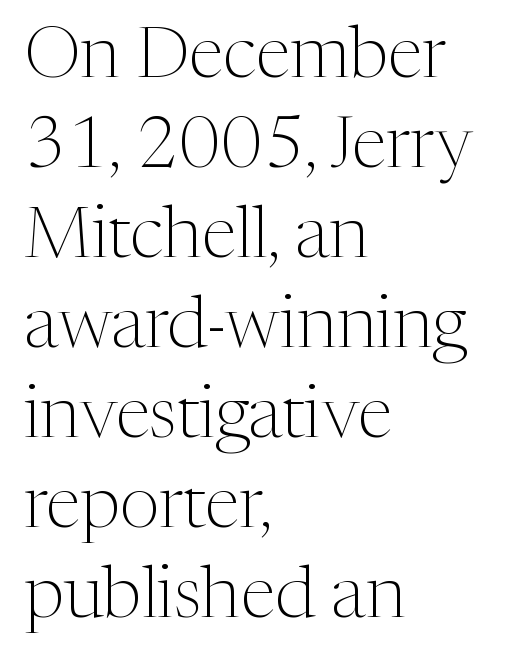
{"serif": "yes", "italic": "no", "bold": "no", "weight": "light", "width": "normal", "stroke_contrast": "medium", "x_height": "medium", "monospaced": "no", "underline": "no", "align": "left", "line_spacing": "normal", "line_spacing_ratio": 1.25, "letter_spacing": "normal", "letter_spacing_em": 0.0, "glyph_px": 72}
